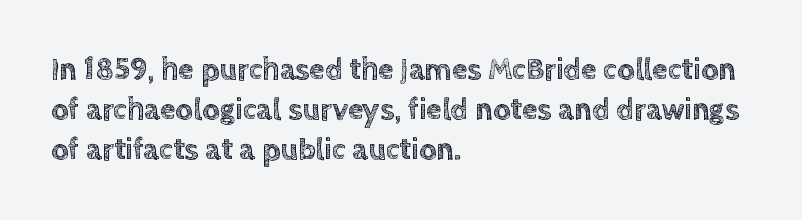
Q: Is the text italic (slanted)? A: No, it is upright.
Q: Is the text underlined? A: No.
Q: How is the paragraph aligned? A: Left-aligned.
Q: Is the spacing between letters normal or unusually wide? A: Normal.
Q: Is the spacing between lines tight, normal or loose? A: Normal.
Q: Width (condensed, normal, or wide)? A: Normal.
Q: x-height? A: Large.
Q: Monospaced? A: No.
